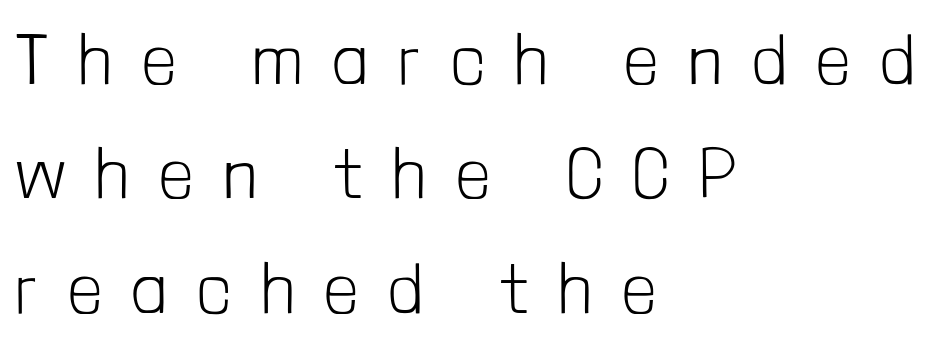
{"serif": "no", "italic": "no", "bold": "no", "weight": "light", "width": "condensed", "stroke_contrast": "low", "x_height": "medium", "monospaced": "no", "underline": "no", "align": "left", "line_spacing": "normal", "line_spacing_ratio": 1.61, "letter_spacing": "wide", "letter_spacing_em": 0.45, "glyph_px": 71}
